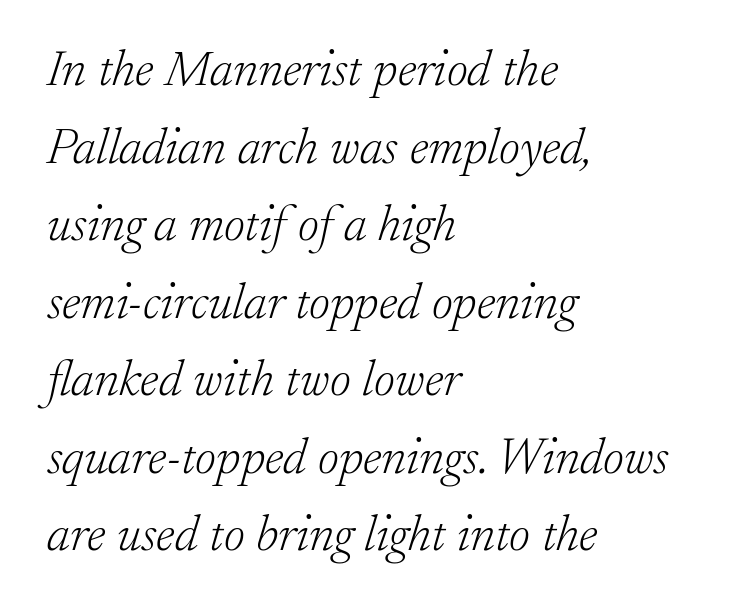
Q: Is the text bold? A: No.
Q: Is the text italic (slanted)? A: Yes, it leans right by about 17 degrees.
Q: Is the typeface a serif or a sans-serif typeface? A: Serif.
Q: Is the text underlined? A: No.
Q: How is the paragraph aligned? A: Left-aligned.
Q: Is the spacing between letters normal or unusually wide? A: Normal.
Q: Is the spacing between lines tight, normal or loose? A: Normal.
Q: Width (condensed, normal, or wide)? A: Normal.
Q: Stroke contrast? A: Low.
Q: x-height? A: Small.
Q: Monospaced? A: No.
